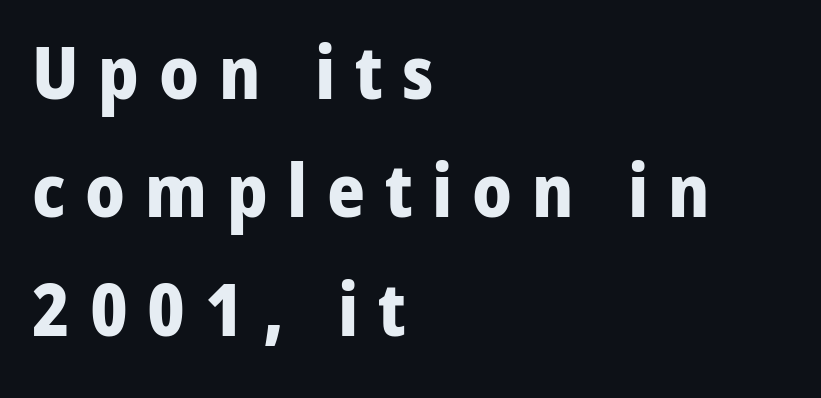
Q: Is the text bold? A: Yes.
Q: Is the text italic (slanted)? A: No, it is upright.
Q: Is the typeface a serif or a sans-serif typeface? A: Sans-serif.
Q: Is the text underlined? A: No.
Q: How is the paragraph aligned? A: Left-aligned.
Q: Is the spacing between letters normal or unusually wide? A: Unusually wide.
Q: Is the spacing between lines tight, normal or loose? A: Normal.
Q: Width (condensed, normal, or wide)? A: Normal.
Q: Stroke contrast? A: Low.
Q: x-height? A: Medium.
Q: Monospaced? A: No.
